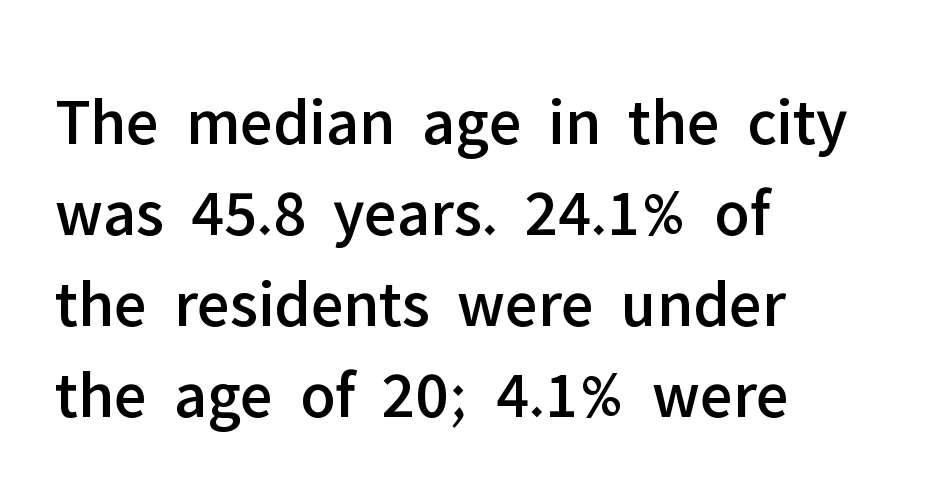
The image shows 67 px sans-serif type, upright; set left-aligned, normal line spacing (1.36x), normal letter spacing, not underlined; low stroke contrast and a medium x-height.
